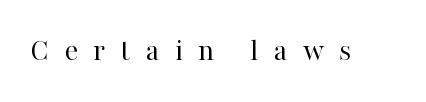
The image shows 32 px regular-weight serif type, upright; set unusually wide letter spacing (+0.47 em), not underlined; high stroke contrast and a medium x-height.
